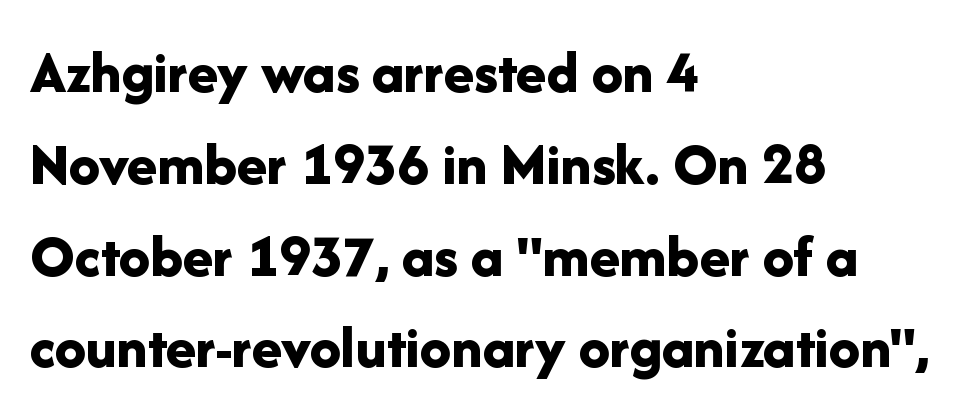
The image shows 62 px bold sans-serif type, upright; set left-aligned, normal line spacing (1.48x), normal letter spacing, not underlined; low stroke contrast and a medium x-height.
